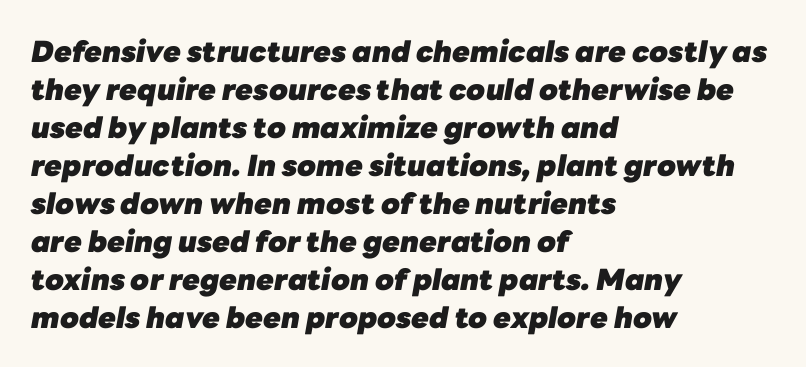
Q: Is the text bold? A: Yes.
Q: Is the text italic (slanted)? A: Yes, it leans right by about 10 degrees.
Q: Is the text underlined? A: No.
Q: How is the paragraph aligned? A: Left-aligned.
Q: Is the spacing between letters normal or unusually wide? A: Normal.
Q: Is the spacing between lines tight, normal or loose? A: Normal.
Q: Width (condensed, normal, or wide)? A: Normal.
Q: Stroke contrast? A: Low.
Q: x-height? A: Medium.
Q: Monospaced? A: No.
